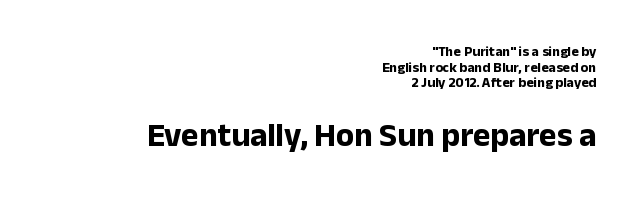
Q: Is the text bold? A: Yes.
Q: Is the text italic (slanted)? A: No, it is upright.
Q: Is the typeface a serif or a sans-serif typeface? A: Sans-serif.
Q: Is the text underlined? A: No.
Q: How is the paragraph aligned? A: Right-aligned.
Q: Is the spacing between letters normal or unusually wide? A: Normal.
Q: Is the spacing between lines tight, normal or loose? A: Tight.
Q: Which block of text is set in a larger size, the first (top) or the second (bottom)? A: The second (bottom) one.
Q: Width (condensed, normal, or wide)? A: Normal.
Q: Stroke contrast? A: Low.
Q: x-height? A: Medium.
Q: Monospaced? A: No.
